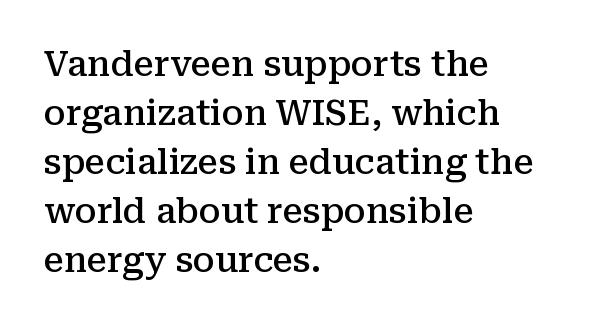
Q: Is the text bold? A: Semi-bold.
Q: Is the text italic (slanted)? A: No, it is upright.
Q: Is the typeface a serif or a sans-serif typeface? A: Serif.
Q: Is the text underlined? A: No.
Q: How is the paragraph aligned? A: Left-aligned.
Q: Is the spacing between letters normal or unusually wide? A: Normal.
Q: Is the spacing between lines tight, normal or loose? A: Normal.
Q: Width (condensed, normal, or wide)? A: Normal.
Q: Stroke contrast? A: Medium.
Q: x-height? A: Medium.
Q: Monospaced? A: No.
